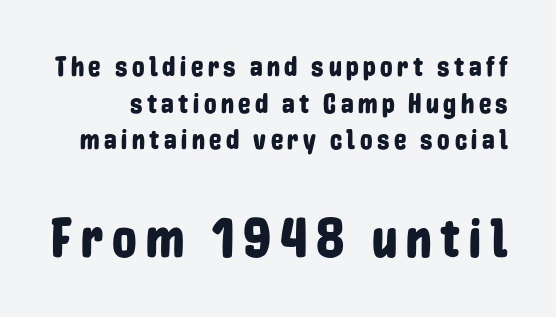
The axis of the letterforms is exactly vertical. In terms of letterform style, serifs are entirely absent. This layout puts the modest block above and the oversized block below. The letters advance in unequal steps, a hallmark of proportional type. The designer left line spacing at the default.
